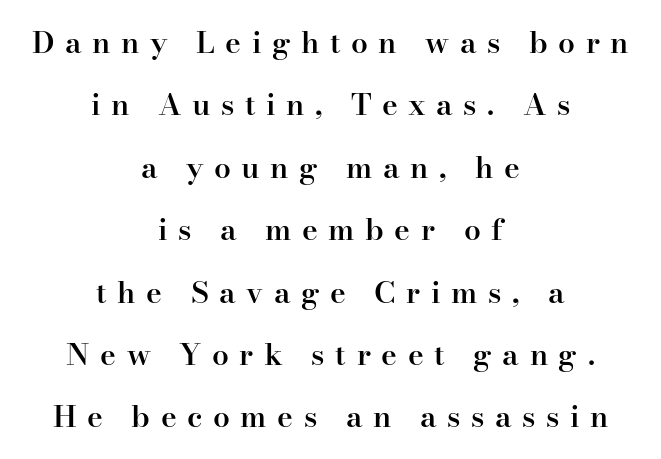
Q: Is the text bold? A: Semi-bold.
Q: Is the text italic (slanted)? A: No, it is upright.
Q: Is the typeface a serif or a sans-serif typeface? A: Serif.
Q: Is the text underlined? A: No.
Q: How is the paragraph aligned? A: Centered.
Q: Is the spacing between letters normal or unusually wide? A: Unusually wide.
Q: Is the spacing between lines tight, normal or loose? A: Loose.
Q: Width (condensed, normal, or wide)? A: Normal.
Q: Stroke contrast? A: High.
Q: x-height? A: Small.
Q: Monospaced? A: No.
